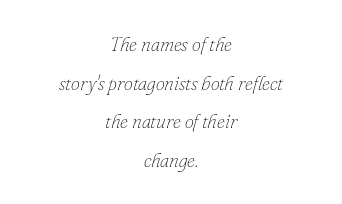
Descenders are the only things crossing below the line. Caption: multi-line text, centered on the measure. In terms of letterspacing, this is plain default setting. The weight tops out at a normal text grade. What's the leading like? Stretched, with rows far apart. Designer's note — italics engaged.
